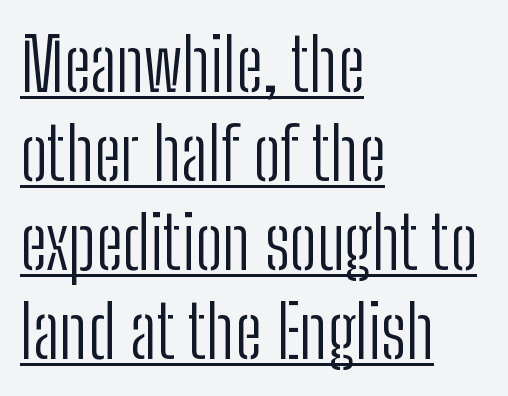
The image shows 73 px light, condensed sans-serif type, upright; set left-aligned, line spacing 1.22x, normal letter spacing, underlined; low stroke contrast and a medium x-height.
